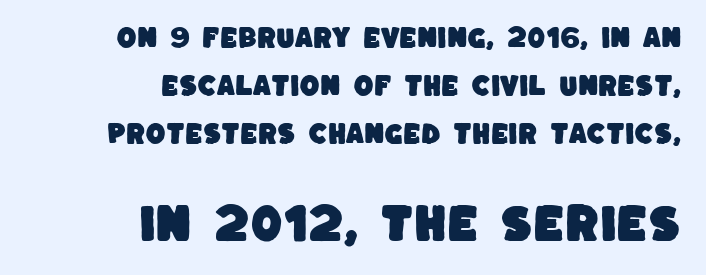
The image shows 41 px sans-serif type; set right-aligned, loose line spacing (2.08x), normal letter spacing, not underlined; the second (bottom) block is 1.78x larger; low stroke contrast and a large x-height.
